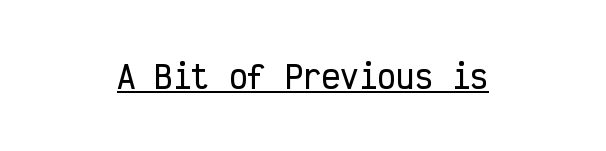
Stroke terminals: plain, sans-serif. Here the glyphs are tracked normally, forming tight word shapes. This sample has the even, mechanical cadence of fixed-width lettering. Like a heading marked for emphasis, these lines bear an underscore. This sample uses an upright cut, with every glyph sitting square on the baseline. A student would call this center alignment; a typographer would say set centered.
